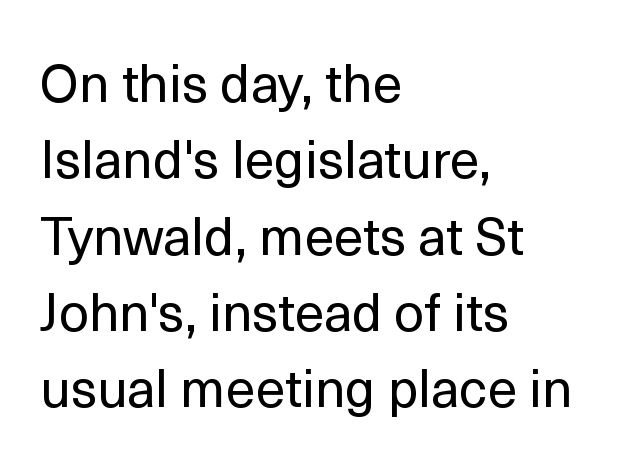
Honestly, the row spacing looks completely unremarkable. Anything drawn beneath the words? Only blank space. The rag falls on the right side of this text block. Stroke terminals: plain, sans-serif.
